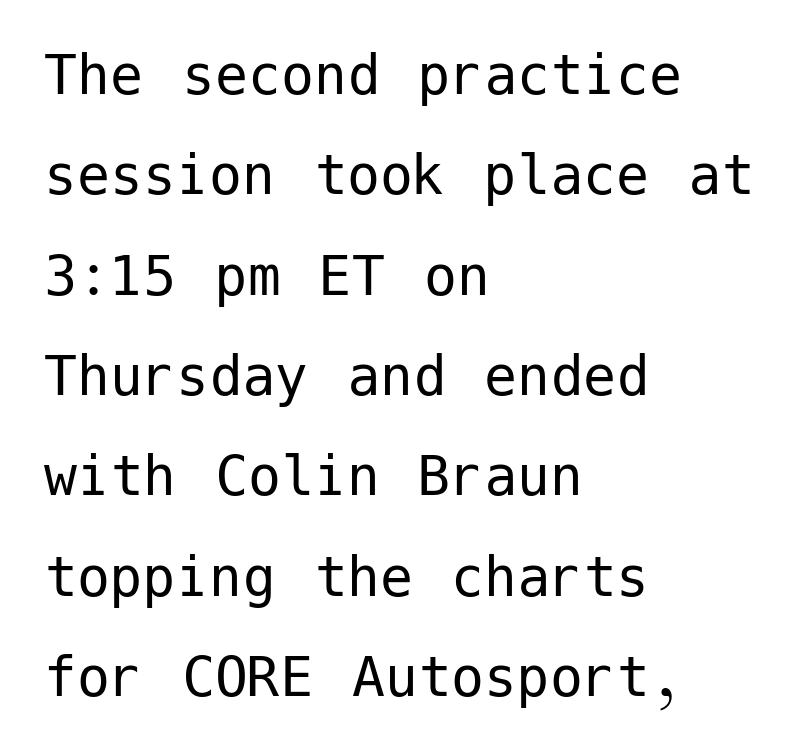
On a weight scale, this lands at 450 or below. The glyphs in this specimen are sans serif. Lines of text with bare space underneath. The specimen reads as upright at a glance.
